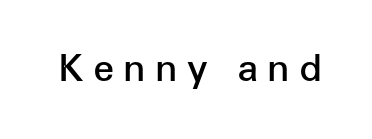
Notice how the stems are strictly vertical — no italics here. The glyphs are unaccompanied by any horizontal stroke below them. Inter-character spacing is expanded well beyond the font's built-in metrics. Weight check: semibold — heavier than regular, not quite bold. Character widths vary here, with narrow letters taking less room than wide ones. The passage shown is typeset with a sans-serif family.
